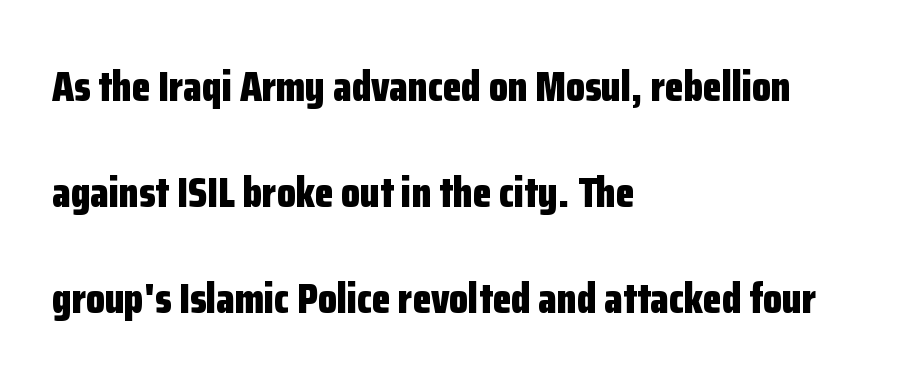
You could fit nearly another row in the gap between these rows. Nobody touched the tracking dial on this one. Just letters on the line, the space beneath them empty. The letters advance in unequal steps, a hallmark of proportional type. As a designer I'd log this as weight 700, bold.
